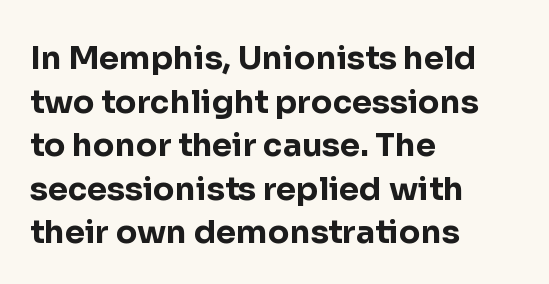
The image shows 32 px bold sans-serif type, upright; set left-aligned, normal line spacing (1.36x), normal letter spacing, not underlined; low stroke contrast and a medium x-height.
